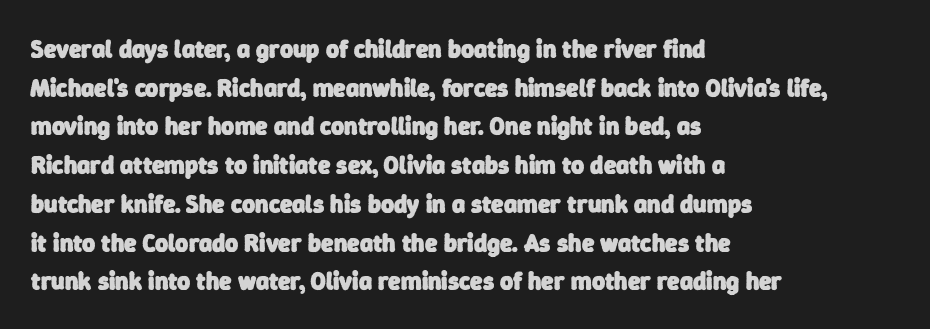
Q: Is the text bold? A: Yes.
Q: Is the text underlined? A: No.
Q: How is the paragraph aligned? A: Left-aligned.
Q: Is the spacing between letters normal or unusually wide? A: Normal.
Q: Is the spacing between lines tight, normal or loose? A: Normal.
